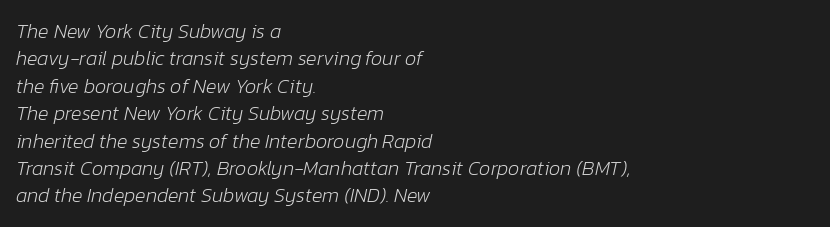
The image shows 20 px text type, italic (leaning right); set left-aligned, normal line spacing (1.37x), normal letter spacing, not underlined.
